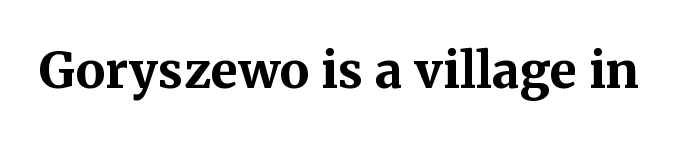
{"serif": "yes", "italic": "no", "bold": "yes", "weight": "bold", "width": "normal", "stroke_contrast": "medium", "x_height": "medium", "monospaced": "no", "underline": "no", "letter_spacing": "normal", "letter_spacing_em": 0.0, "glyph_px": 49}
